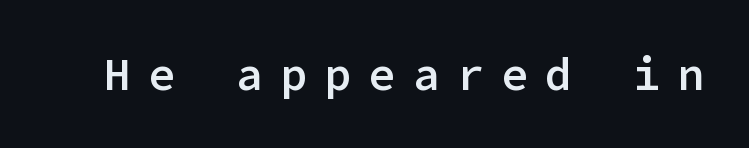
Bare-footed words on every line. Stroke terminals: plain, sans-serif. The glyphs have the mass of a demibold cut, below bold. Ordinary non-slanted type is in use. Substantial extra tracking has been applied to these lines.
